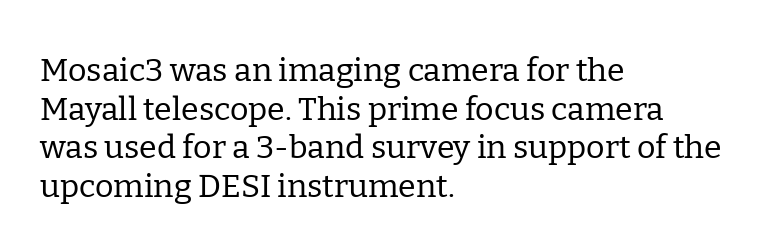
{"serif": "yes", "italic": "no", "bold": "no", "weight": "regular", "width": "normal", "stroke_contrast": "low", "x_height": "medium", "monospaced": "no", "underline": "no", "align": "left", "line_spacing_ratio": 1.21, "letter_spacing": "normal", "letter_spacing_em": 0.0, "glyph_px": 32}
